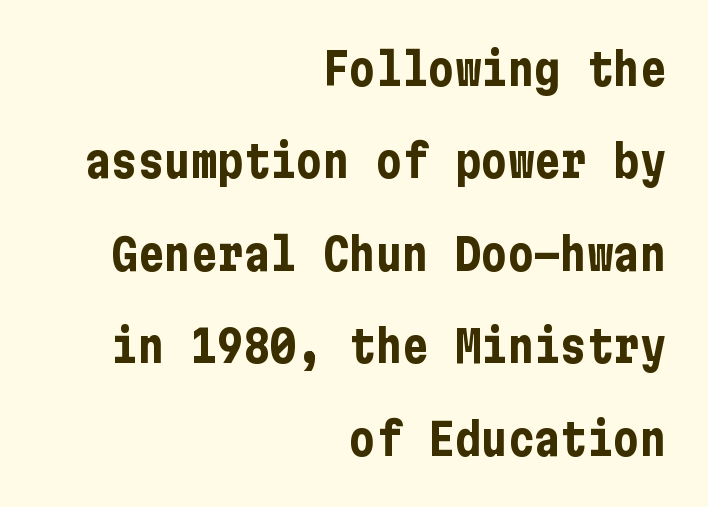
Q: Is the text bold? A: Yes.
Q: Is the text italic (slanted)? A: No, it is upright.
Q: Is the typeface a serif or a sans-serif typeface? A: Sans-serif.
Q: Is the text underlined? A: No.
Q: How is the paragraph aligned? A: Right-aligned.
Q: Is the spacing between letters normal or unusually wide? A: Normal.
Q: Is the spacing between lines tight, normal or loose? A: Loose.
Q: Width (condensed, normal, or wide)? A: Condensed.
Q: Stroke contrast? A: Low.
Q: x-height? A: Medium.
